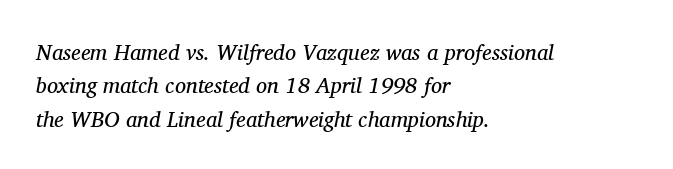
The image shows 22 px text type, italic (leaning right); set left-aligned, normal line spacing (1.52x), normal letter spacing, not underlined.
